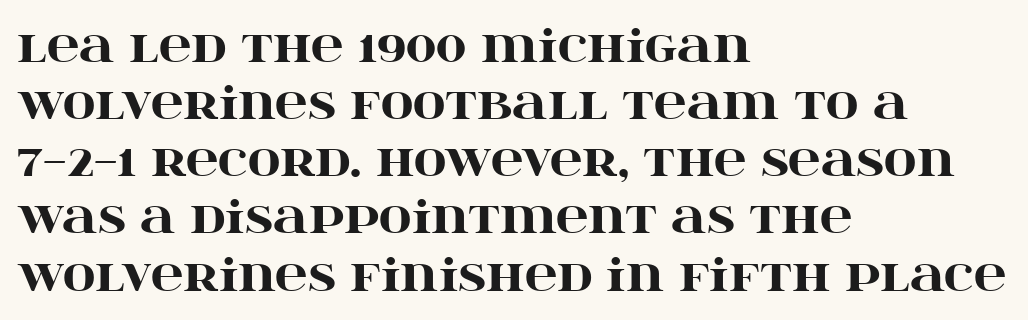
Characters remain perfectly vertical along every line. The text block is weighted toward the left margin, trailing off unevenly rightward. Nobody drew a line under any word here. This sample uses a serif face. Looks like regular typesetting: each glyph gets only the width it needs.
